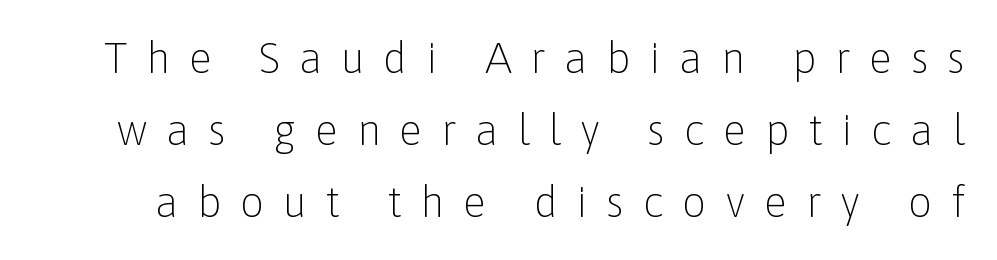
Q: Is the text bold? A: No.
Q: Is the text italic (slanted)? A: No, it is upright.
Q: Is the typeface a serif or a sans-serif typeface? A: Sans-serif.
Q: Is the text underlined? A: No.
Q: Is the spacing between letters normal or unusually wide? A: Unusually wide.
Q: Is the spacing between lines tight, normal or loose? A: Normal.
Q: Width (condensed, normal, or wide)? A: Normal.
Q: Stroke contrast? A: Low.
Q: x-height? A: Medium.
Q: Monospaced? A: No.
